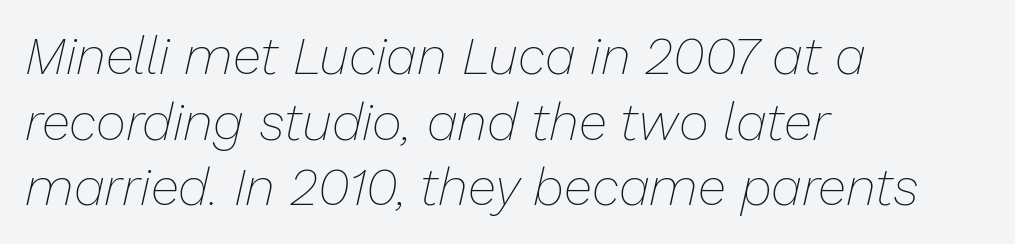
{"italic": "yes", "lean": "right", "slant_degrees": 13, "bold": "no", "weight": "thin", "width": "normal", "stroke_contrast": "low", "x_height": "medium", "monospaced": "no", "underline": "no", "align": "left", "line_spacing": "normal", "line_spacing_ratio": 1.26, "letter_spacing": "normal", "letter_spacing_em": 0.0, "glyph_px": 52}
